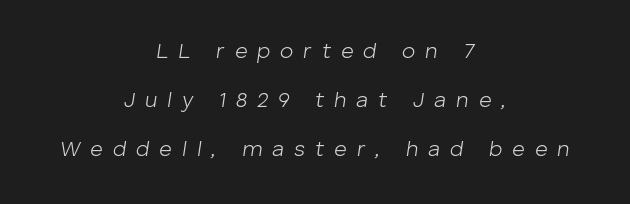
The image shows 22 px text type, italic (leaning right); set centered, loose line spacing (2.23x), unusually wide letter spacing (+0.45 em), not underlined.
